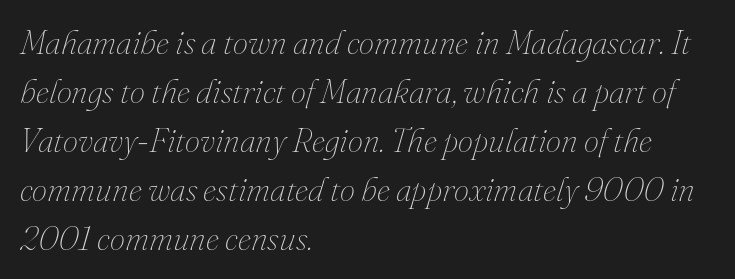
Looks like regular typesetting: each glyph gets only the width it needs. The rendering anchors every line to the left-hand side. The font's italic variant was chosen for this text. The words here are not underlined. The designer left line spacing at the default.
